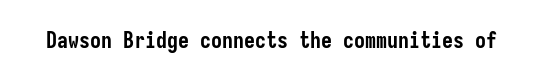
{"italic": "no", "bold": "yes", "underline": "no", "letter_spacing": "normal", "letter_spacing_em": 0.0, "glyph_px": 22}
